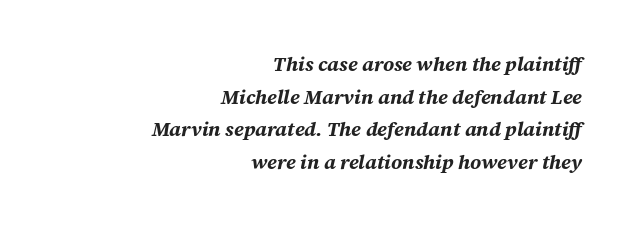
The image shows 20 px bold type, italic (leaning right); set right-aligned, normal line spacing (1.63x), normal letter spacing, not underlined.
